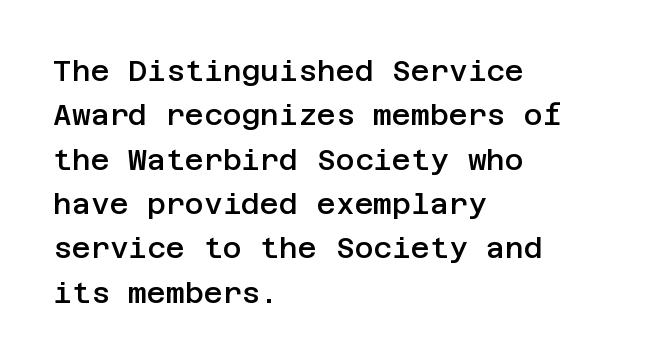
The image shows 29 px semibold sans-serif type, upright; set left-aligned, normal line spacing (1.53x), normal letter spacing, not underlined; low stroke contrast and a large x-height.
